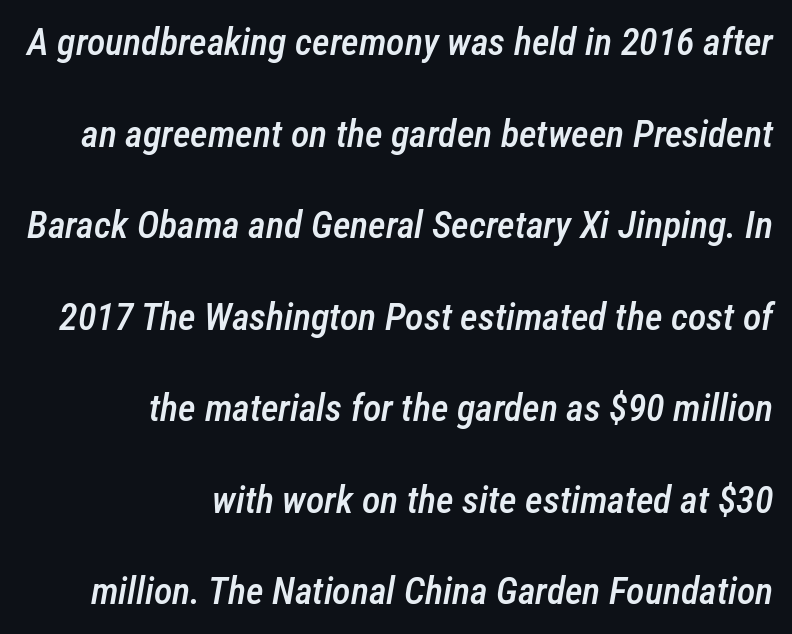
Line endings align vertically; line beginnings do not. Only glyphs here, with clear space below each row. Regarding leading, the lines here are spaced well apart. The letters are semibold — heavier than regular but short of a full bold. Each letter keeps its own natural width here, so spacing adapts to shape.
